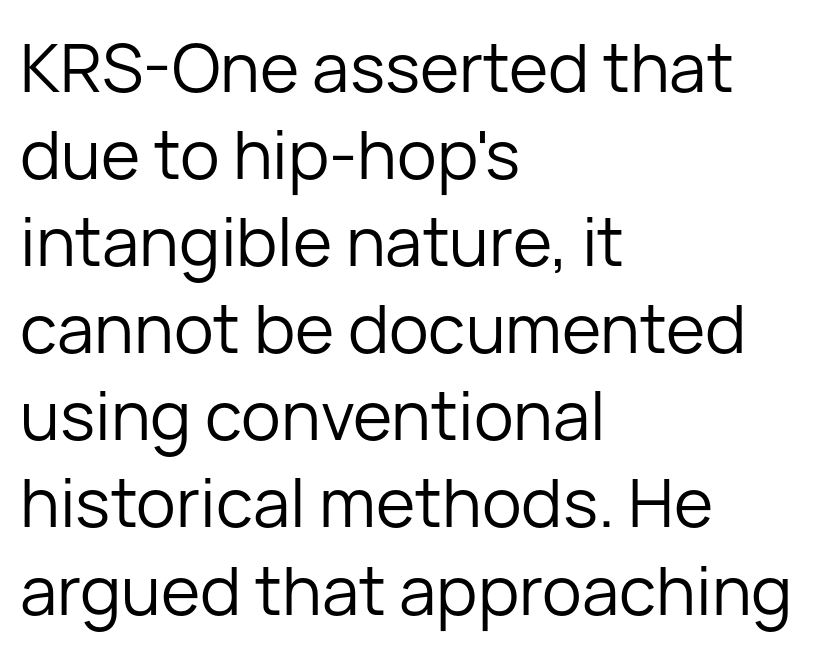
{"serif": "no", "italic": "no", "bold": "no", "weight": "regular", "width": "normal", "stroke_contrast": "low", "x_height": "medium", "monospaced": "no", "underline": "no", "align": "left", "line_spacing": "normal", "line_spacing_ratio": 1.3, "letter_spacing": "normal", "letter_spacing_em": 0.0, "glyph_px": 67}
